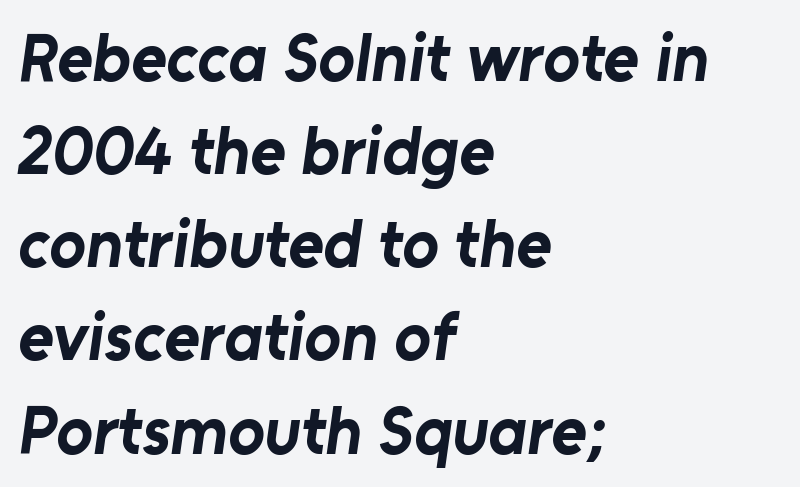
The image shows 68 px bold sans-serif type; set left-aligned, normal line spacing (1.37x), normal letter spacing, not underlined; low stroke contrast and a medium x-height.
